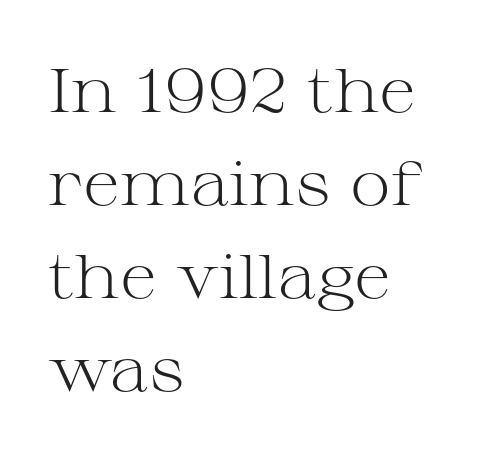
The image shows 62 px light, wide serif type, upright; set left-aligned, normal line spacing (1.5x), normal letter spacing, not underlined; medium stroke contrast and a medium x-height.
